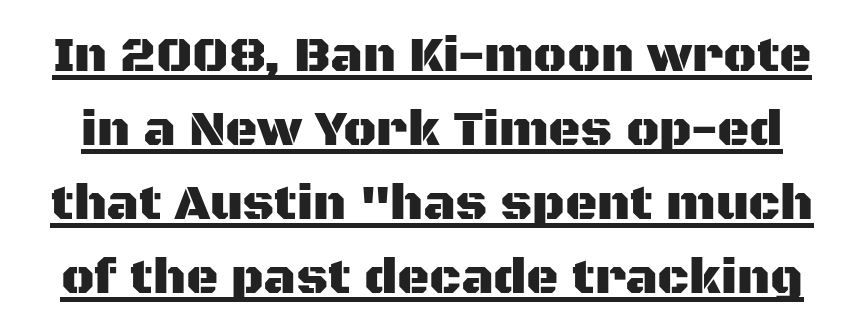
{"serif": "no", "italic": "no", "width": "normal", "stroke_contrast": "medium", "x_height": "large", "monospaced": "no", "underline": "yes", "line_spacing": "normal", "line_spacing_ratio": 1.48, "letter_spacing": "normal", "letter_spacing_em": 0.0, "glyph_px": 50}
